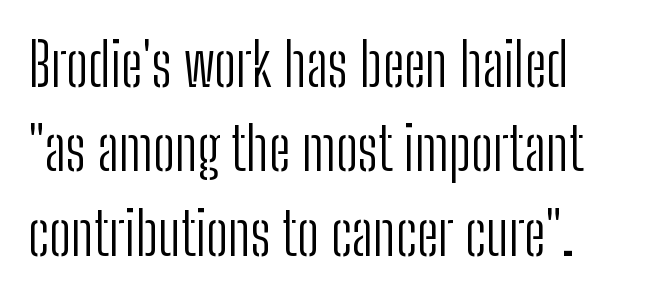
The image shows 59 px light, condensed sans-serif type, upright; set left-aligned, normal line spacing (1.43x), normal letter spacing, not underlined; low stroke contrast and a medium x-height.
